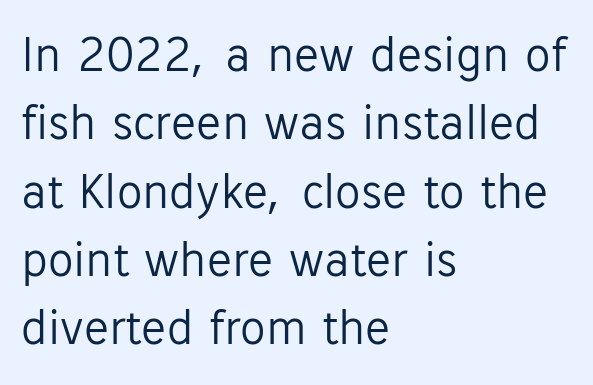
Q: Is the text bold? A: No.
Q: Is the text italic (slanted)? A: No, it is upright.
Q: Is the typeface a serif or a sans-serif typeface? A: Sans-serif.
Q: Is the text underlined? A: No.
Q: How is the paragraph aligned? A: Left-aligned.
Q: Is the spacing between letters normal or unusually wide? A: Normal.
Q: Is the spacing between lines tight, normal or loose? A: Normal.
Q: Width (condensed, normal, or wide)? A: Normal.
Q: Stroke contrast? A: Low.
Q: x-height? A: Medium.
Q: Monospaced? A: No.
